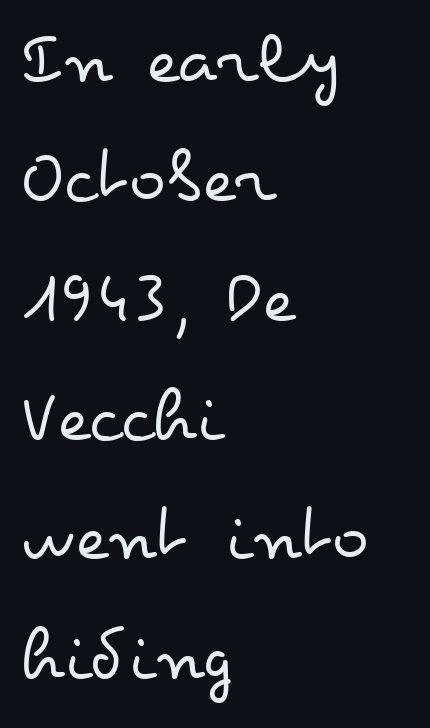
The image shows 77 px regular-weight, wide type, upright; set left-aligned, normal line spacing (1.55x), normal letter spacing, not underlined; low stroke contrast and a small x-height.
